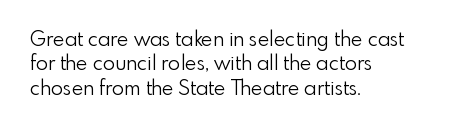
{"italic": "no", "bold": "no", "underline": "no", "align": "left", "line_spacing_ratio": 1.22, "letter_spacing": "normal", "letter_spacing_em": 0.0, "glyph_px": 20}
